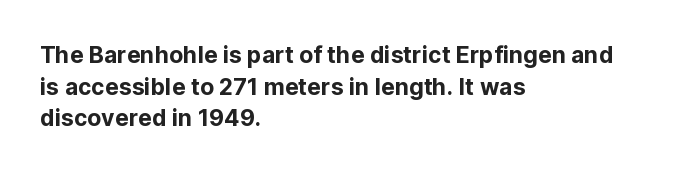
The tracking reads as untouched default to a designer's eye. These lines were composed using upright roman letters. A clean baseline with only descenders dipping below it. The designer left line spacing at the default. The lines are quadded left.
